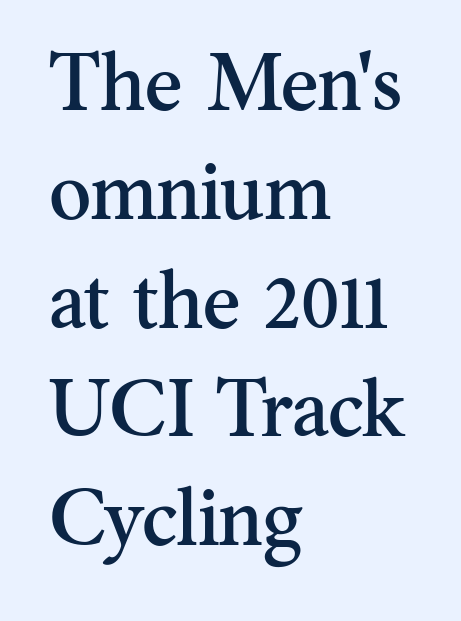
Is this a fixed-width face? No — the glyphs have proportional, varying widths. A clean baseline with only descenders dipping below it. Which margin do the lines hug? The left one — the right edge is uneven. There is no visible air inserted between adjacent glyphs.
